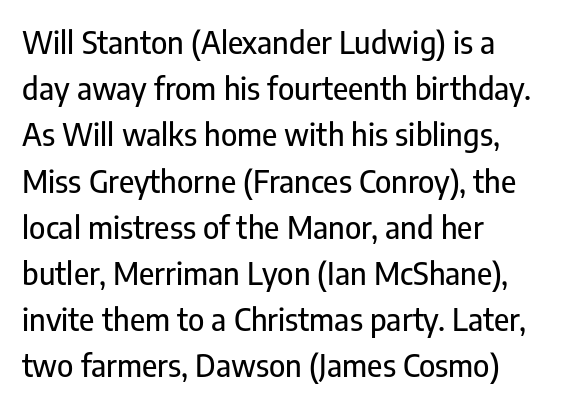
Check where the strokes stop: nothing finishes them off — pure sans. Look at the tracking — it's just the regular setting, nothing added. The letters stand straight up with perfectly vertical stems. This sample is left-justified, so line endings fall wherever the words run out. The string is rendered with underlining switched off. Is this a fixed-width face? No — the glyphs have proportional, varying widths.
